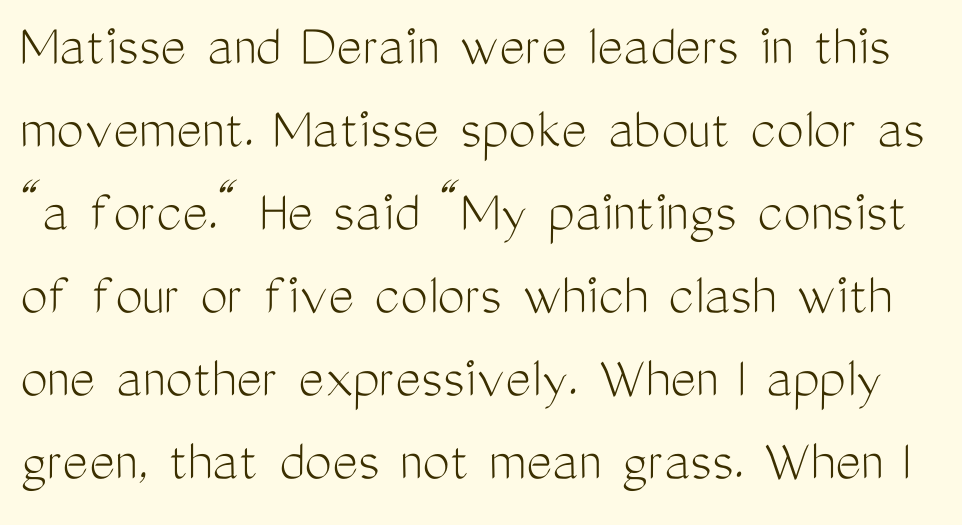
{"serif": "no", "italic": "no", "bold": "no", "weight": "light", "width": "condensed", "stroke_contrast": "medium", "x_height": "medium", "monospaced": "no", "underline": "no", "line_spacing": "normal", "line_spacing_ratio": 1.36, "letter_spacing": "normal", "letter_spacing_em": 0.0, "glyph_px": 61}
